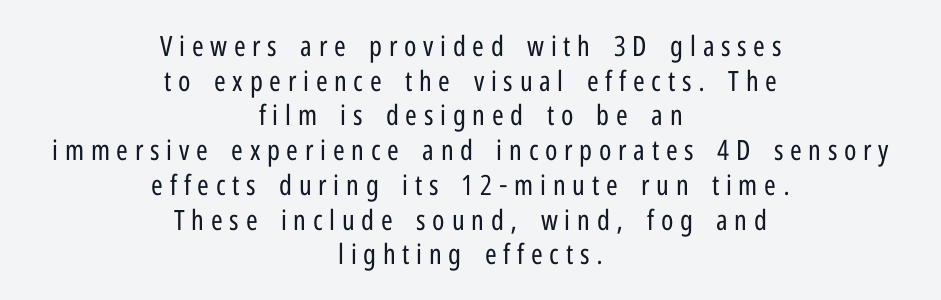
The image shows 28 px regular-weight, condensed sans-serif type, upright; set centered, line spacing 1.24x, unusually wide letter spacing (+0.24 em), not underlined; low stroke contrast and a medium x-height.
